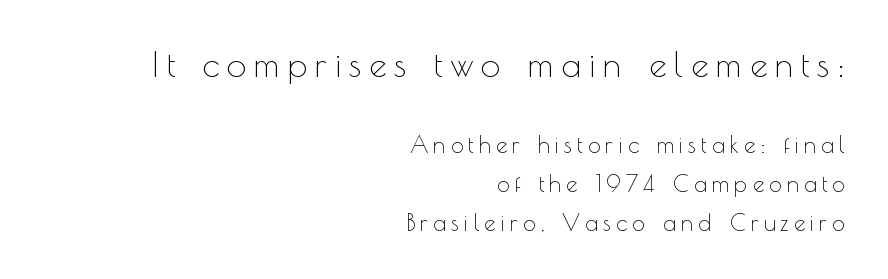
Where is the straight margin? On the right. Is this a fixed-width face? No — the glyphs have proportional, varying widths. The zone under the glyphs is completely vacant. This sample uses a sans-serif face. Bigger letters appear in the top chunk; the bottom chunk is reduced. This reads as an unemphasized weight, regular at the heaviest.
